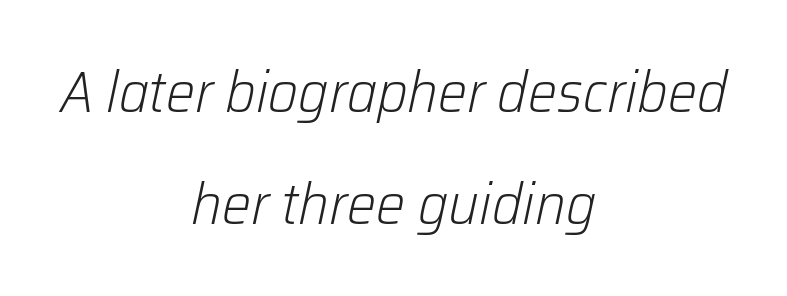
The image shows 58 px light type, italic (leaning right); set centered, loose line spacing (1.93x), normal letter spacing, not underlined; low stroke contrast and a medium x-height.
